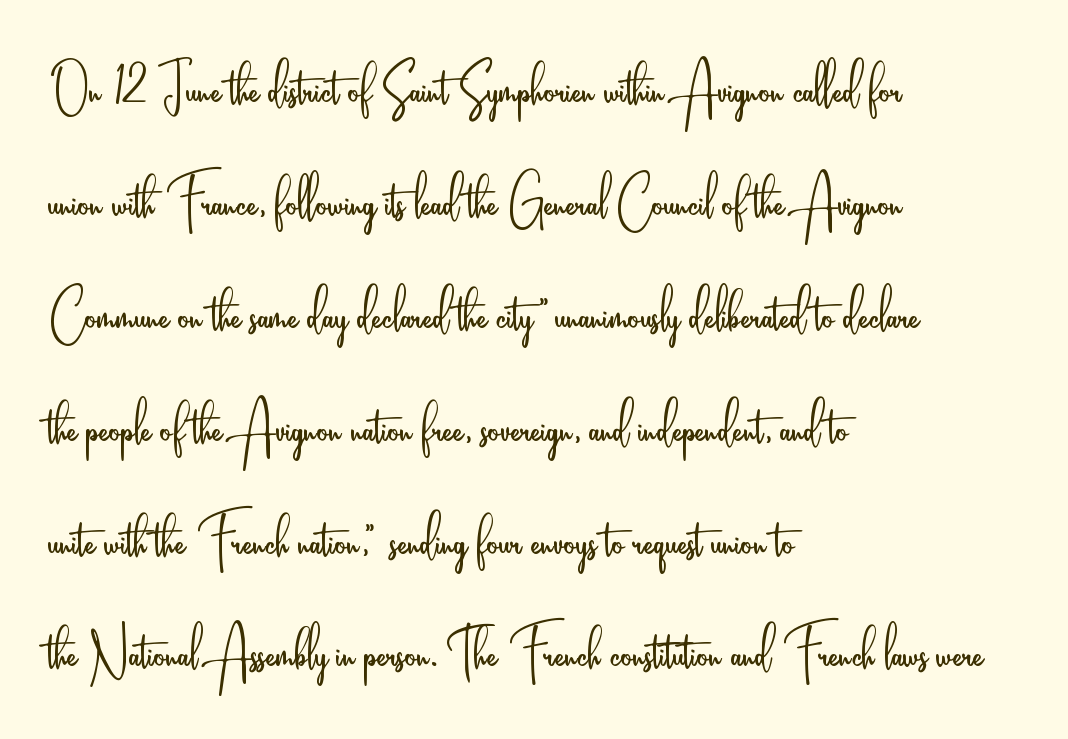
The image shows 71 px light, condensed sans-serif type; set left-aligned, normal line spacing (1.59x), normal letter spacing, not underlined; low stroke contrast and a small x-height.
